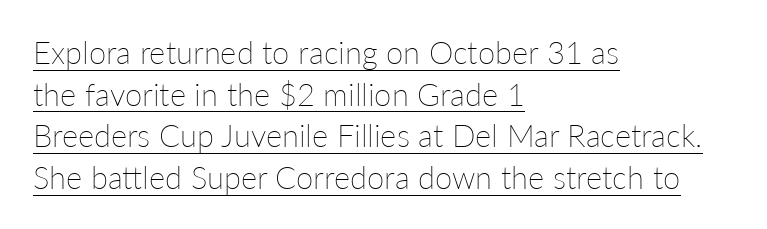
The passage shown is typed in a proportional face where columns would drift. Short and long lines alike share a common starting point at left. Every stem runs plumb, perpendicular to the baseline. Stems here are at most as thick as an everyday book face.
